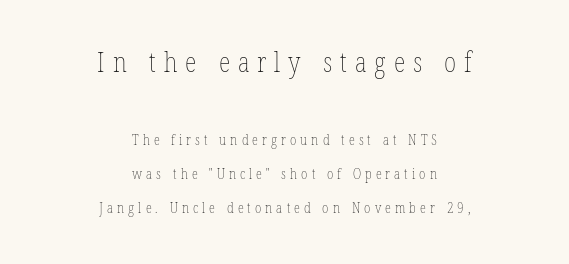
Q: Is the text bold? A: No.
Q: Is the text italic (slanted)? A: No, it is upright.
Q: Is the text underlined? A: No.
Q: How is the paragraph aligned? A: Centered.
Q: Is the spacing between letters normal or unusually wide? A: Unusually wide.
Q: Is the spacing between lines tight, normal or loose? A: Loose.
Q: Which block of text is set in a larger size, the first (top) or the second (bottom)? A: The first (top) one.
